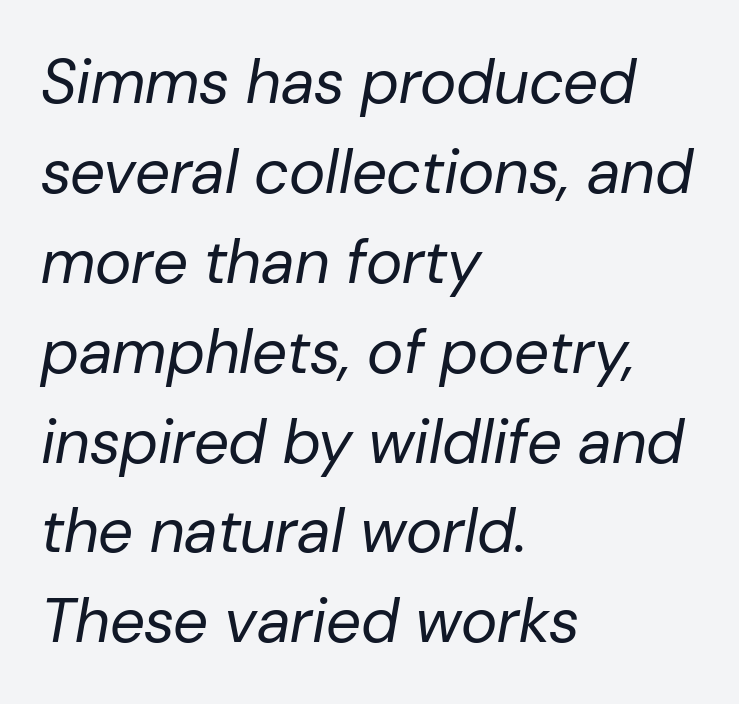
Looks like regular typesetting: each glyph gets only the width it needs. Compared with a centered layout, this one pins lines to the left instead. The foot of each line stays bare and open. This sample keeps an unexceptional amount of space between lines. The face used here is rendered with its standard letterfit.
